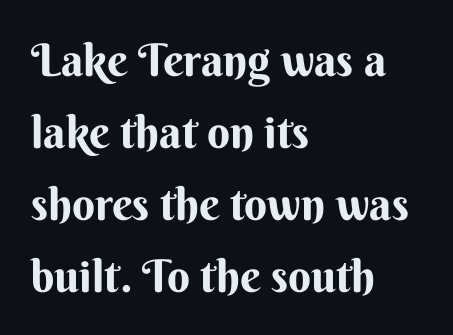
{"serif": "no", "italic": "no", "bold": "yes", "weight": "bold", "width": "normal", "stroke_contrast": "medium", "x_height": "small", "monospaced": "no", "underline": "no", "align": "left", "line_spacing": "normal", "line_spacing_ratio": 1.6, "letter_spacing": "normal", "letter_spacing_em": 0.0, "glyph_px": 45}
